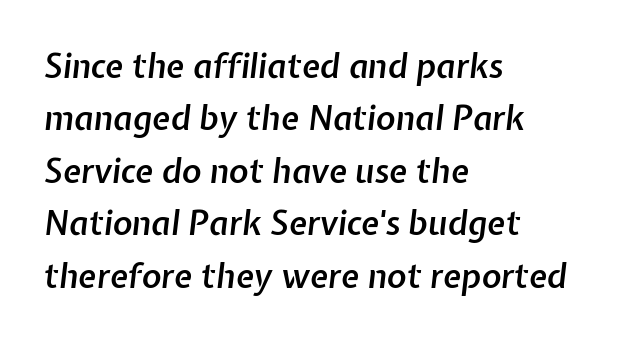
The image shows 33 px semibold type, italic (leaning right); set left-aligned, normal line spacing (1.59x), normal letter spacing, not underlined; low stroke contrast and a medium x-height.
